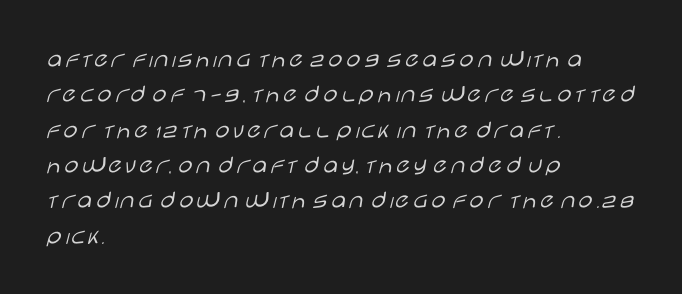
Q: Is the text bold? A: No.
Q: Is the text italic (slanted)? A: Yes.
Q: Is the text underlined? A: No.
Q: How is the paragraph aligned? A: Left-aligned.
Q: Is the spacing between letters normal or unusually wide? A: Normal.
Q: Is the spacing between lines tight, normal or loose? A: Normal.
